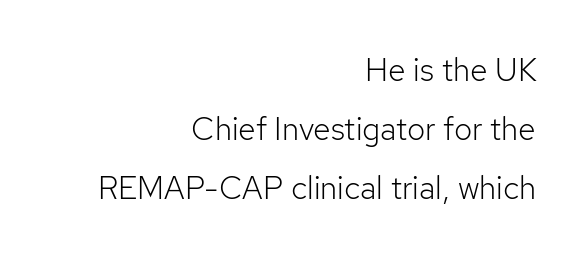
The image shows 32 px light sans-serif type, upright; set right-aligned, line spacing 1.84x, normal letter spacing, not underlined; low stroke contrast and a medium x-height.
